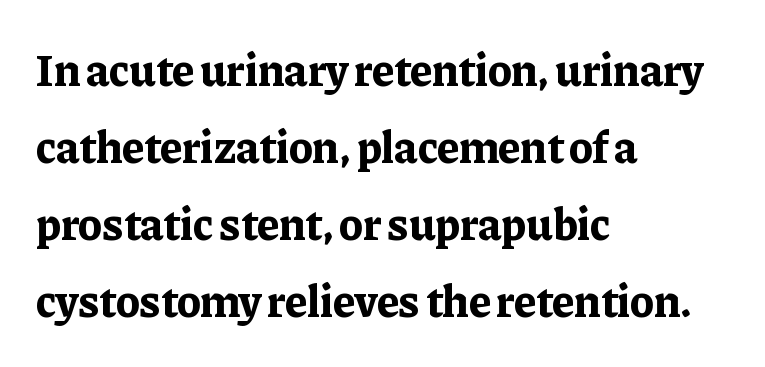
Q: Is the text bold? A: Yes.
Q: Is the text italic (slanted)? A: No, it is upright.
Q: Is the typeface a serif or a sans-serif typeface? A: Serif.
Q: Is the text underlined? A: No.
Q: How is the paragraph aligned? A: Left-aligned.
Q: Is the spacing between letters normal or unusually wide? A: Normal.
Q: Width (condensed, normal, or wide)? A: Normal.
Q: Stroke contrast? A: Low.
Q: x-height? A: Medium.
Q: Monospaced? A: No.
